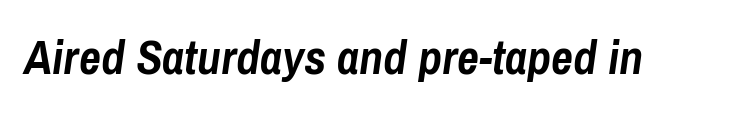
Q: Is the text bold? A: Yes.
Q: Is the text italic (slanted)? A: Yes, it leans right by about 8 degrees.
Q: Is the text underlined? A: No.
Q: Is the spacing between letters normal or unusually wide? A: Normal.
Q: Width (condensed, normal, or wide)? A: Condensed.
Q: Stroke contrast? A: Low.
Q: x-height? A: Medium.
Q: Monospaced? A: No.
